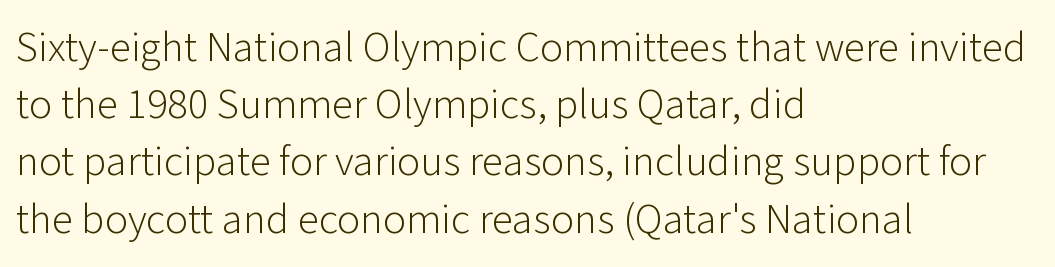
{"serif": "no", "italic": "no", "bold": "no", "weight": "light", "width": "normal", "stroke_contrast": "low", "x_height": "medium", "monospaced": "no", "underline": "no", "align": "left", "line_spacing": "normal", "line_spacing_ratio": 1.33, "letter_spacing": "normal", "letter_spacing_em": 0.0, "glyph_px": 43}
